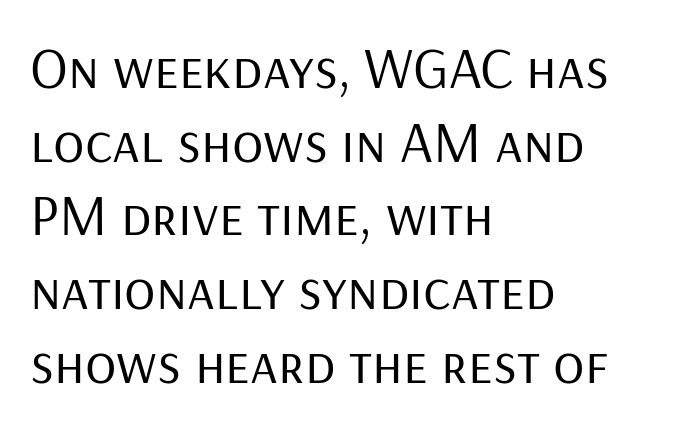
{"serif": "no", "italic": "no", "bold": "no", "weight": "regular", "width": "normal", "stroke_contrast": "low", "x_height": "medium", "monospaced": "no", "underline": "no", "align": "left", "line_spacing": "normal", "line_spacing_ratio": 1.27, "letter_spacing": "normal", "letter_spacing_em": 0.0, "glyph_px": 58}
